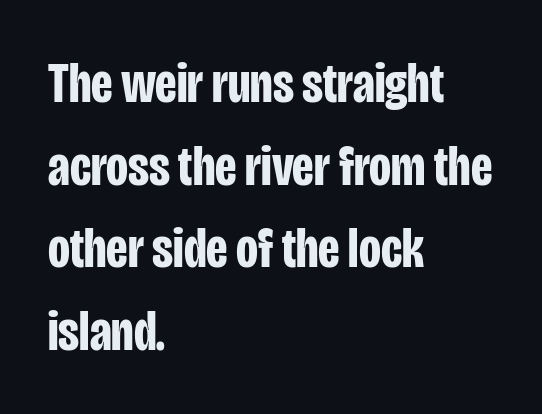
{"serif": "no", "italic": "no", "bold": "yes", "weight": "bold", "width": "condensed", "stroke_contrast": "low", "x_height": "large", "monospaced": "no", "underline": "no", "align": "left", "line_spacing": "normal", "line_spacing_ratio": 1.45, "letter_spacing": "normal", "letter_spacing_em": 0.0, "glyph_px": 57}
